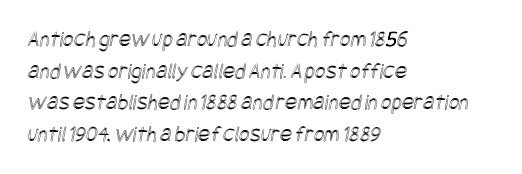
The image shows 23 px text type; set left-aligned, normal line spacing (1.38x), normal letter spacing, not underlined.
